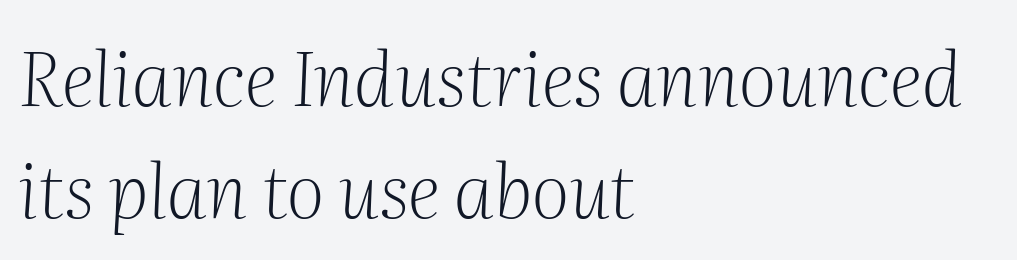
Q: Is the text bold? A: No.
Q: Is the text italic (slanted)? A: Yes, it leans right by about 2 degrees.
Q: Is the typeface a serif or a sans-serif typeface? A: Serif.
Q: Is the text underlined? A: No.
Q: How is the paragraph aligned? A: Left-aligned.
Q: Is the spacing between letters normal or unusually wide? A: Normal.
Q: Is the spacing between lines tight, normal or loose? A: Normal.
Q: Width (condensed, normal, or wide)? A: Normal.
Q: Stroke contrast? A: Medium.
Q: x-height? A: Medium.
Q: Monospaced? A: No.
